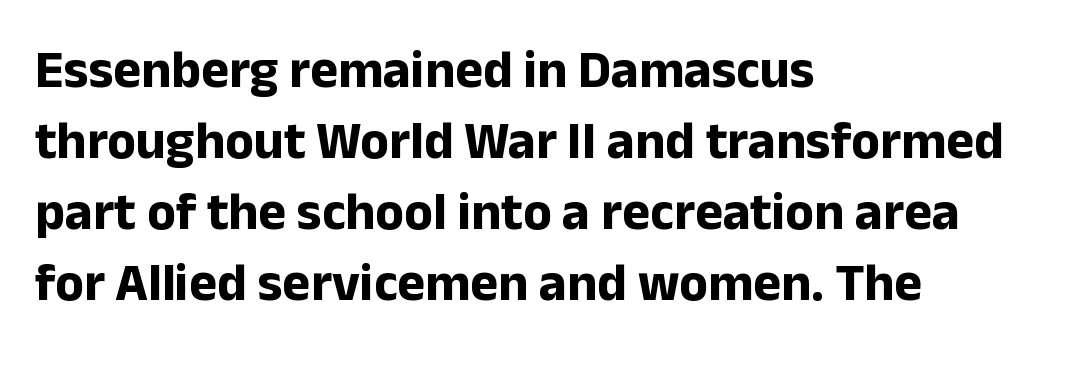
Horizontal alignment here is leftward, the default for most running prose. Every stem runs plumb, perpendicular to the baseline. As a designer I'd log this as weight 700, bold. Unlike a traditional serif, this face leaves its strokes unadorned. Proportional: the letters do not fall into vertical columns.
